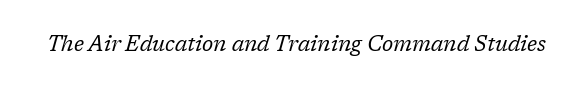
{"italic": "yes", "lean": "right", "slant_degrees": 17, "bold": "no", "underline": "no", "letter_spacing": "normal", "letter_spacing_em": 0.0, "glyph_px": 21}
